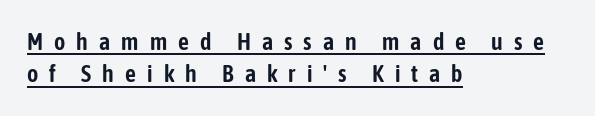
The image shows 24 px text type, upright; set left-aligned, normal line spacing (1.35x), unusually wide letter spacing (+0.46 em), underlined.
